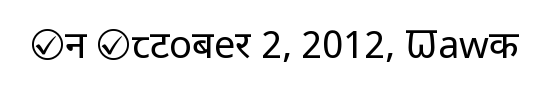
These glyphs show unthickened strokes, regular width or finer. Is the letter spacing exaggerated? No — it looks like the ordinary default. A roman cut, with each character standing at attention. Just letters on the line, the space beneath them empty. The letters carry no serifs — their stems end cleanly without finishing strokes. Is this a fixed-width face? No — the glyphs have proportional, varying widths.
